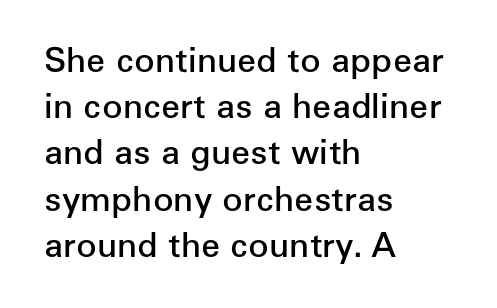
Proportional: the letters do not fall into vertical columns. Is the block centered? No — it sits flush against the left margin. This sample uses an upright cut, with every glyph sitting square on the baseline. This block has exactly the height ordinary leading produces. The baseline area is clear.
